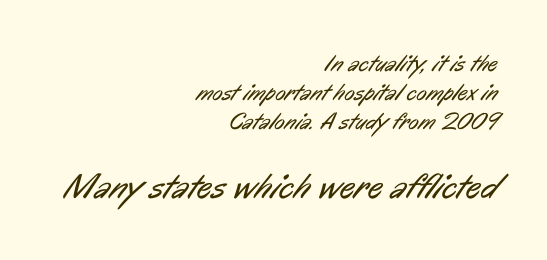
Compared with a typical body face, this is equally light or lighter still. Check the space under the baseline: it is left empty. You get the small type first, then a jump to larger type. How are the letters spaced? Ordinarily, with no added tracking. Leftover space on each line is placed entirely before the opening word. The rendering uses natural spacing where letterforms have individual widths.
